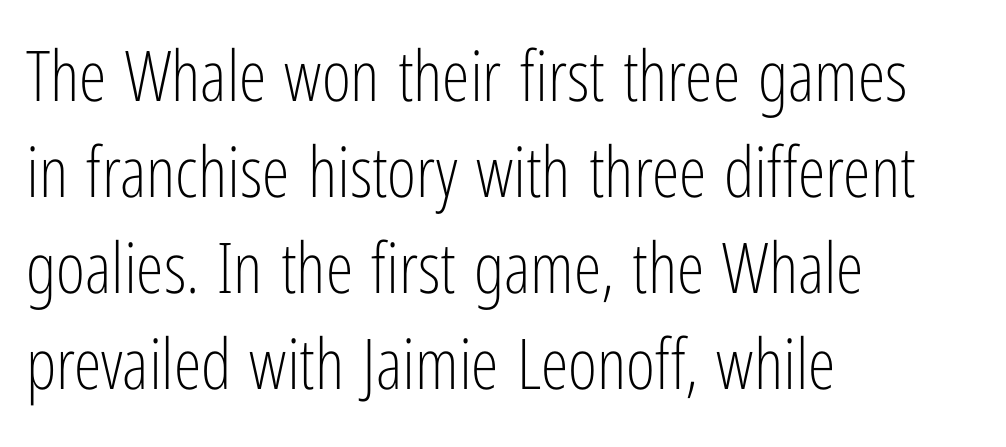
Q: Is the text bold? A: No.
Q: Is the text italic (slanted)? A: No, it is upright.
Q: Is the typeface a serif or a sans-serif typeface? A: Sans-serif.
Q: Is the text underlined? A: No.
Q: How is the paragraph aligned? A: Left-aligned.
Q: Is the spacing between letters normal or unusually wide? A: Normal.
Q: Is the spacing between lines tight, normal or loose? A: Normal.
Q: Width (condensed, normal, or wide)? A: Condensed.
Q: Stroke contrast? A: Low.
Q: x-height? A: Medium.
Q: Monospaced? A: No.
